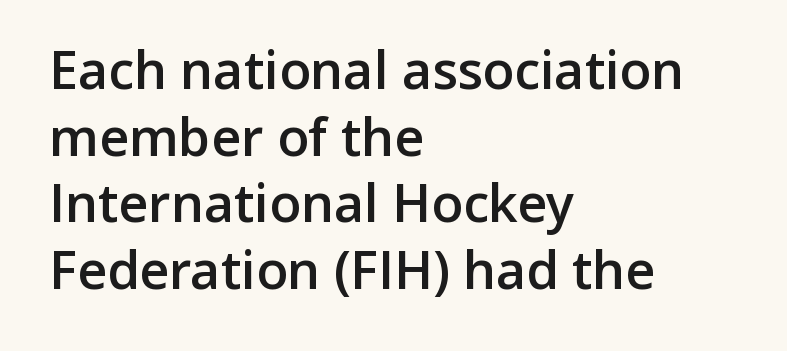
The image shows 52 px semibold sans-serif type, upright; set left-aligned, normal line spacing (1.28x), normal letter spacing, not underlined; low stroke contrast and a medium x-height.
